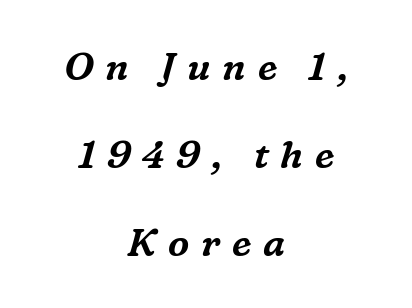
{"serif": "yes", "italic": "yes", "lean": "right", "slant_degrees": 16, "width": "normal", "stroke_contrast": "medium", "x_height": "medium", "monospaced": "no", "underline": "no", "align": "center", "line_spacing": "loose", "line_spacing_ratio": 2.31, "letter_spacing": "wide", "letter_spacing_em": 0.31, "glyph_px": 38}
